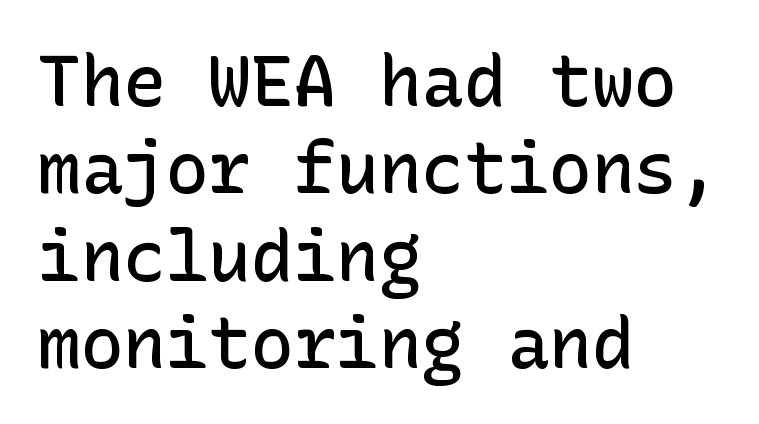
The image shows 71 px semibold sans-serif type, upright; set left-aligned, line spacing 1.23x, normal letter spacing, not underlined; low stroke contrast and a medium x-height.
